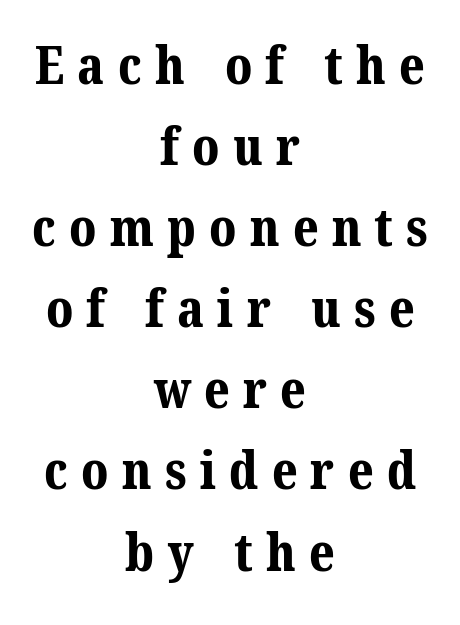
{"serif": "yes", "bold": "yes", "weight": "bold", "width": "normal", "stroke_contrast": "medium", "x_height": "medium", "monospaced": "no", "underline": "no", "align": "center", "line_spacing": "normal", "line_spacing_ratio": 1.53, "letter_spacing": "wide", "letter_spacing_em": 0.25, "glyph_px": 53}
